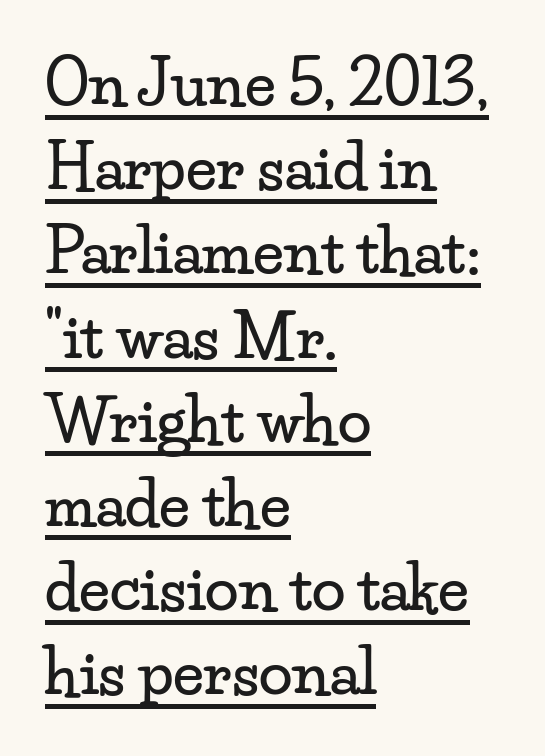
The image shows 61 px wide serif type, upright; set left-aligned, normal line spacing (1.38x), normal letter spacing, underlined; low stroke contrast and a small x-height.
